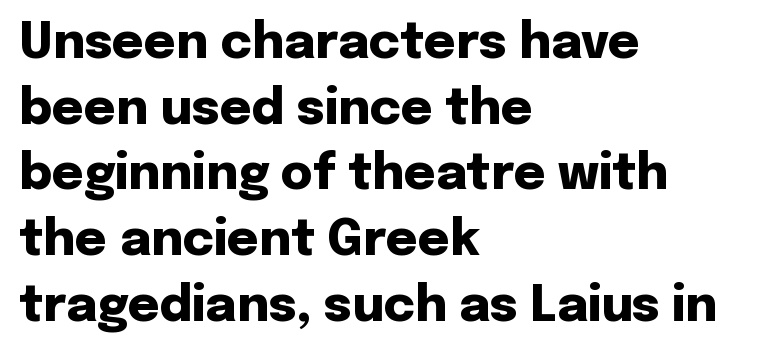
The image shows 49 px heavy sans-serif type, upright; set left-aligned, normal line spacing (1.34x), normal letter spacing, not underlined; low stroke contrast and a medium x-height.
